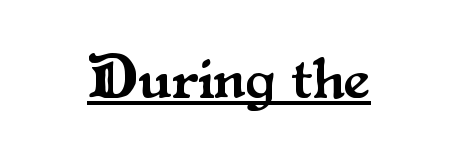
Q: Is the text italic (slanted)? A: No, it is upright.
Q: Is the typeface a serif or a sans-serif typeface? A: Serif.
Q: Is the text underlined? A: Yes.
Q: Is the spacing between letters normal or unusually wide? A: Normal.
Q: Width (condensed, normal, or wide)? A: Normal.
Q: Stroke contrast? A: Medium.
Q: x-height? A: Small.
Q: Monospaced? A: No.
